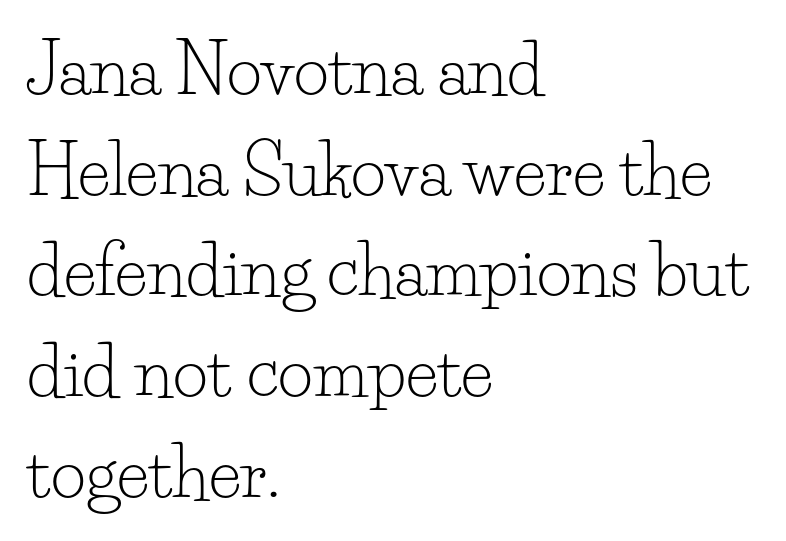
Q: Is the text bold? A: No.
Q: Is the text italic (slanted)? A: No, it is upright.
Q: Is the typeface a serif or a sans-serif typeface? A: Serif.
Q: Is the text underlined? A: No.
Q: How is the paragraph aligned? A: Left-aligned.
Q: Is the spacing between letters normal or unusually wide? A: Normal.
Q: Is the spacing between lines tight, normal or loose? A: Normal.
Q: Width (condensed, normal, or wide)? A: Normal.
Q: Stroke contrast? A: Low.
Q: x-height? A: Small.
Q: Monospaced? A: No.
